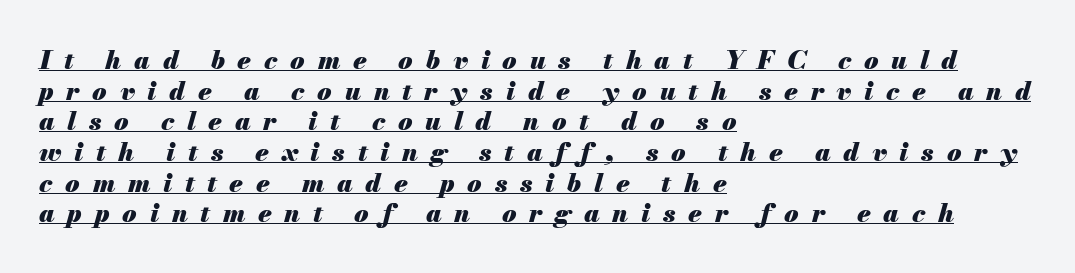
The image shows 26 px bold type, italic (leaning right); set left-aligned, line spacing 1.18x, unusually wide letter spacing (+0.49 em), underlined.
